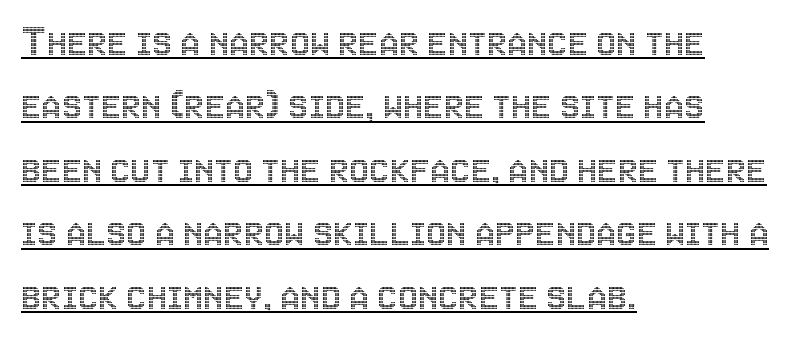
All the whitespace from short lines collects on the right. Has an underline been added? It has. Does the leading feel generous? No, just average. Look at the tracking — it's just the regular setting, nothing added. Each letter keeps its own natural width here, so spacing adapts to shape. You can tell it's not italic because the verticals are truly vertical.
